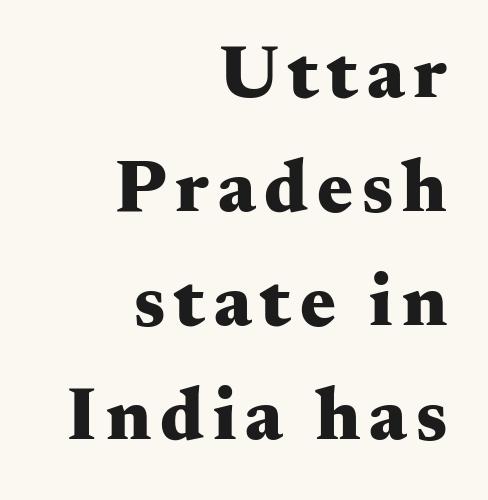
The image shows 75 px heavy, wide serif type, upright; set right-aligned, normal line spacing (1.52x), not underlined; medium stroke contrast and a small x-height.
